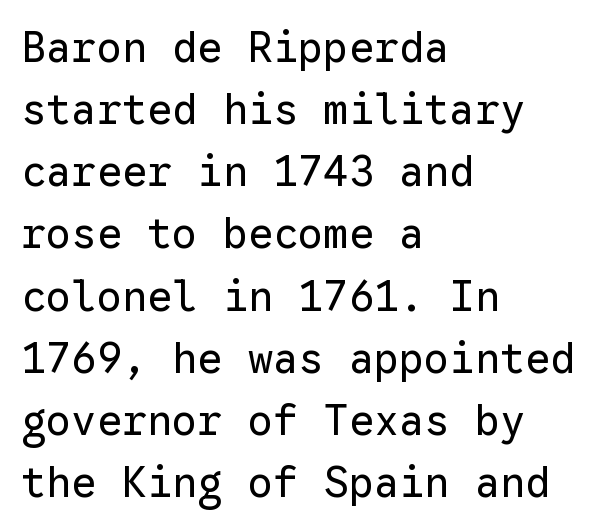
The image shows 42 px regular-weight sans-serif type, upright, monospaced; set left-aligned, normal line spacing (1.48x), normal letter spacing, not underlined; low stroke contrast and a medium x-height.
